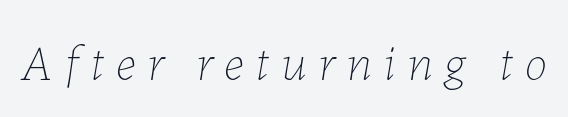
Q: Is the text bold? A: No.
Q: Is the text italic (slanted)? A: Yes, it leans right by about 7 degrees.
Q: Is the text underlined? A: No.
Q: Is the spacing between letters normal or unusually wide? A: Unusually wide.
Q: Width (condensed, normal, or wide)? A: Normal.
Q: Stroke contrast? A: Low.
Q: x-height? A: Medium.
Q: Monospaced? A: No.
